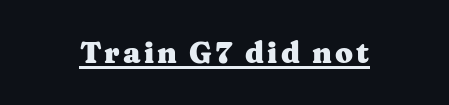
{"serif": "yes", "italic": "no", "bold": "yes", "weight": "heavy", "width": "wide", "stroke_contrast": "medium", "x_height": "medium", "monospaced": "no", "underline": "yes", "glyph_px": 29}
